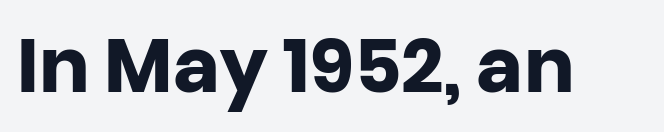
Posture: upright roman. I'd call this a sans setting — the letters go barefoot. Compared with typical body copy, the letter spacing here is the same. Letters rest on an invisible, unmarked baseline. The glyphs have the mass of a bold cut.
